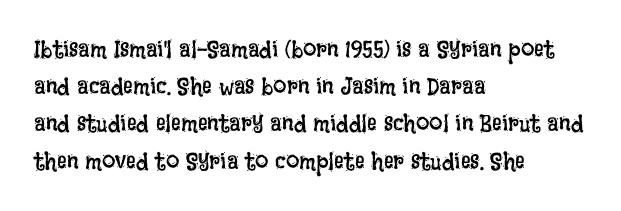
Q: Is the text bold? A: No.
Q: Is the text italic (slanted)? A: No, it is upright.
Q: Is the text underlined? A: No.
Q: How is the paragraph aligned? A: Left-aligned.
Q: Is the spacing between letters normal or unusually wide? A: Normal.
Q: Is the spacing between lines tight, normal or loose? A: Normal.
